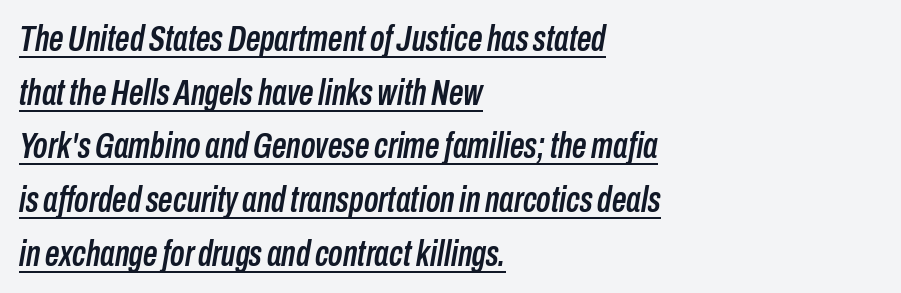
Q: Is the text italic (slanted)? A: Yes, it leans right by about 10 degrees.
Q: Is the text underlined? A: Yes.
Q: How is the paragraph aligned? A: Left-aligned.
Q: Is the spacing between letters normal or unusually wide? A: Normal.
Q: Is the spacing between lines tight, normal or loose? A: Normal.
Q: Width (condensed, normal, or wide)? A: Condensed.
Q: Stroke contrast? A: Low.
Q: x-height? A: Medium.
Q: Monospaced? A: No.
